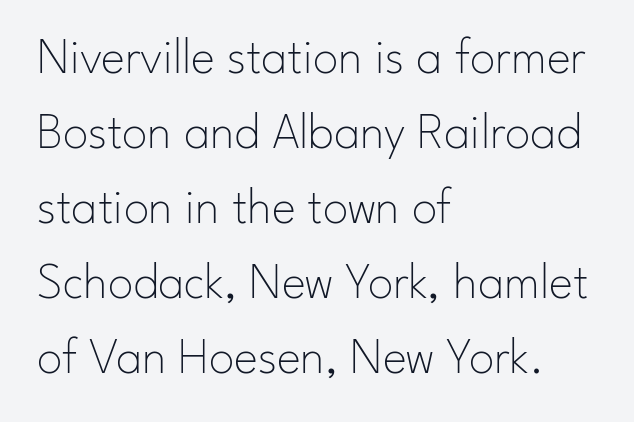
{"serif": "no", "italic": "no", "bold": "no", "weight": "thin", "width": "normal", "stroke_contrast": "low", "x_height": "small", "monospaced": "no", "underline": "no", "align": "left", "line_spacing": "normal", "line_spacing_ratio": 1.47, "letter_spacing": "normal", "letter_spacing_em": 0.0, "glyph_px": 51}
